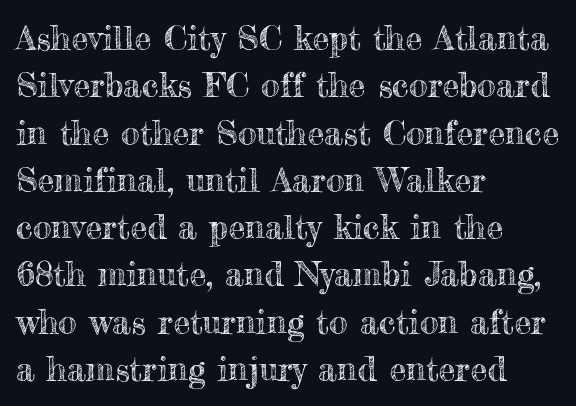
{"italic": "no", "width": "normal", "x_height": "small", "monospaced": "no", "underline": "no", "align": "left", "line_spacing": "normal", "line_spacing_ratio": 1.39, "letter_spacing": "normal", "letter_spacing_em": 0.0, "glyph_px": 34}
